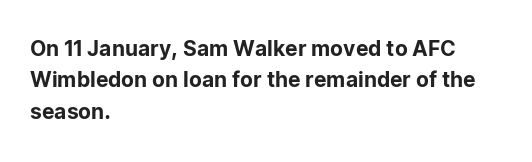
Q: Is the text italic (slanted)? A: No, it is upright.
Q: Is the text underlined? A: No.
Q: How is the paragraph aligned? A: Left-aligned.
Q: Is the spacing between letters normal or unusually wide? A: Normal.
Q: Is the spacing between lines tight, normal or loose? A: Normal.
